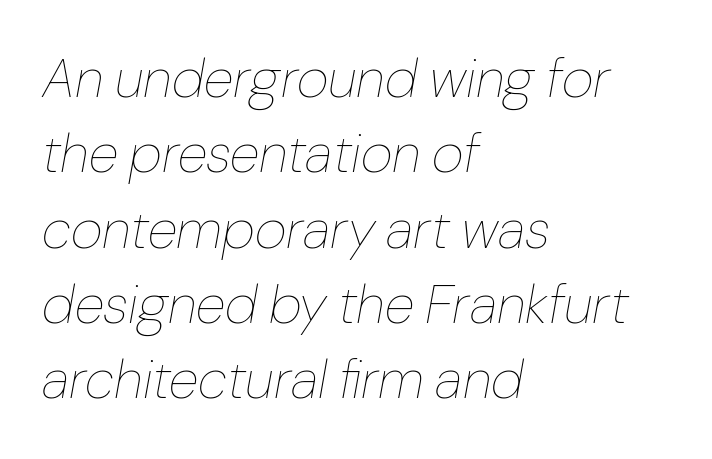
The text block is weighted toward the left margin, trailing off unevenly rightward. Do the characters align in a grid? No, the font is proportional. Slanted lettering throughout. The font sits on the lighter half of the weight spectrum, regular included. Letters rest on an invisible, unmarked baseline. The block of text has a typical density, with ordinary space between rows.
